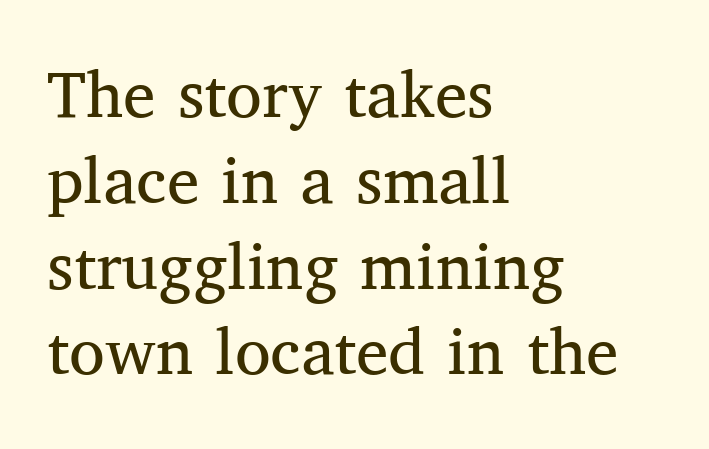
{"serif": "yes", "italic": "no", "bold": "no", "weight": "regular", "width": "normal", "stroke_contrast": "medium", "x_height": "medium", "monospaced": "no", "underline": "no", "align": "left", "line_spacing": "normal", "line_spacing_ratio": 1.32, "letter_spacing": "normal", "letter_spacing_em": 0.0, "glyph_px": 65}
